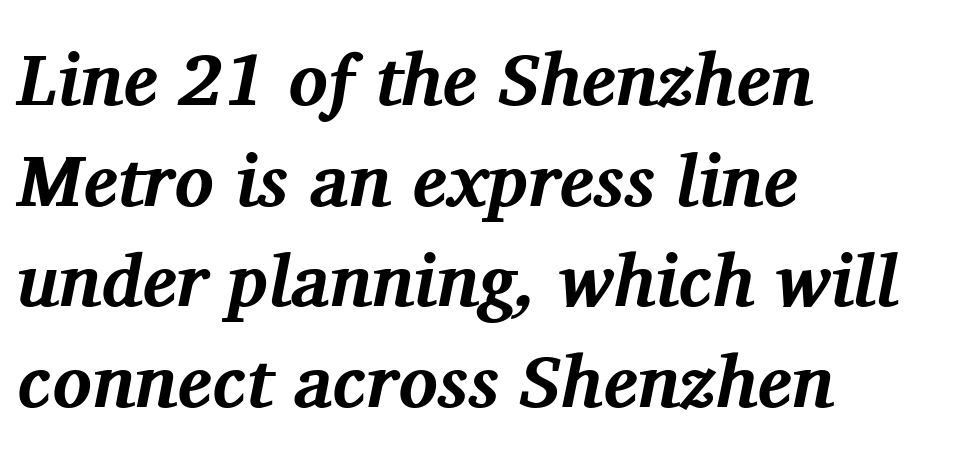
{"serif": "yes", "italic": "yes", "lean": "right", "slant_degrees": 11, "bold": "yes", "weight": "bold", "width": "normal", "stroke_contrast": "medium", "x_height": "medium", "monospaced": "no", "underline": "no", "align": "left", "line_spacing": "normal", "line_spacing_ratio": 1.38, "letter_spacing": "normal", "letter_spacing_em": 0.0, "glyph_px": 73}
